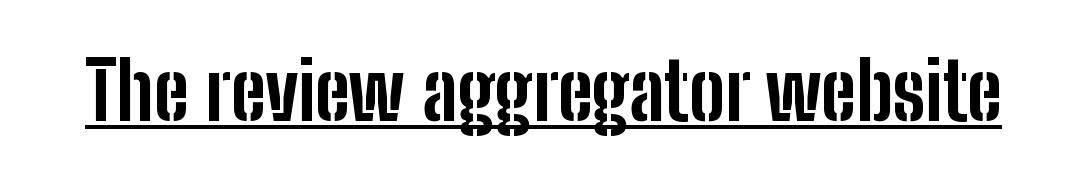
The image shows 80 px bold, condensed sans-serif type, upright; set normal letter spacing, underlined; low stroke contrast and a medium x-height.
